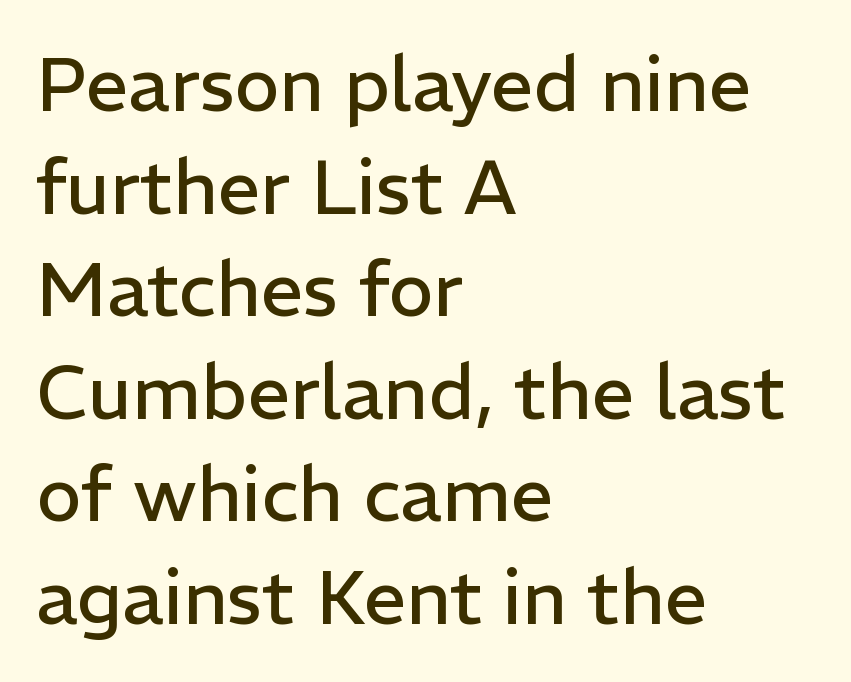
The image shows 76 px regular-weight sans-serif type, upright; set left-aligned, normal line spacing (1.35x), normal letter spacing, not underlined; low stroke contrast and a medium x-height.
